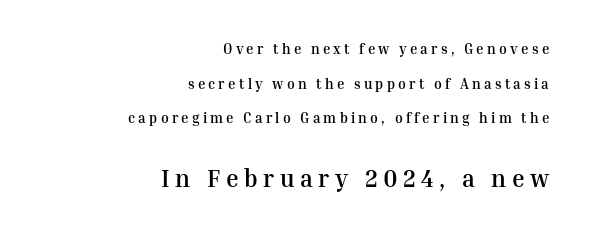
In terms of posture, this sample is upright. Letter spacing: wide. If you measured baseline to baseline, you'd find a long distance. A flush-right, rag-left setting is used for this passage. Rule under the text: the space is simply empty.
